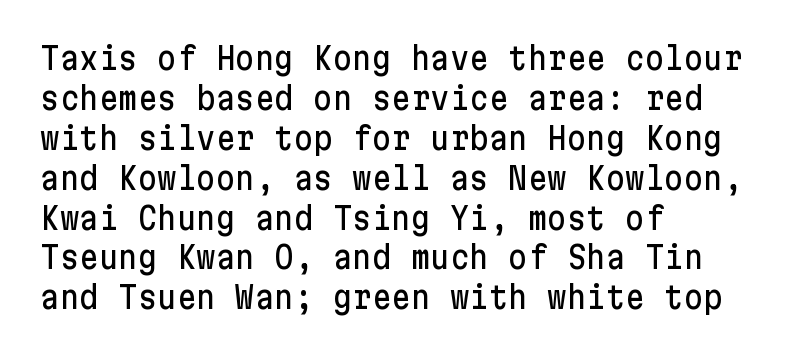
{"serif": "no", "italic": "no", "width": "normal", "stroke_contrast": "low", "x_height": "medium", "underline": "no", "align": "left", "line_spacing": "normal", "line_spacing_ratio": 1.33, "letter_spacing": "normal", "letter_spacing_em": 0.0, "glyph_px": 30}
